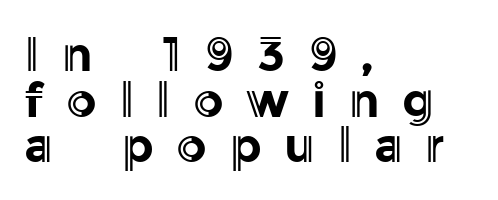
{"italic": "no", "width": "normal", "x_height": "medium", "monospaced": "no", "underline": "no", "align": "left", "line_spacing": "tight", "line_spacing_ratio": 0.95, "letter_spacing": "wide", "letter_spacing_em": 0.47, "glyph_px": 48}
